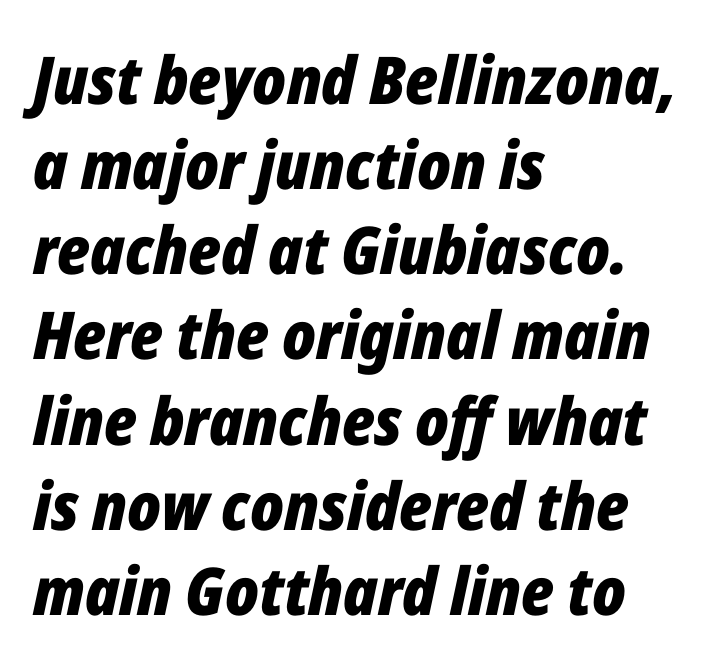
Q: Is the text bold? A: Yes.
Q: Is the text italic (slanted)? A: Yes, it leans right by about 12 degrees.
Q: Is the text underlined? A: No.
Q: How is the paragraph aligned? A: Left-aligned.
Q: Is the spacing between letters normal or unusually wide? A: Normal.
Q: Is the spacing between lines tight, normal or loose? A: Normal.
Q: Width (condensed, normal, or wide)? A: Condensed.
Q: Stroke contrast? A: Low.
Q: x-height? A: Medium.
Q: Monospaced? A: No.
